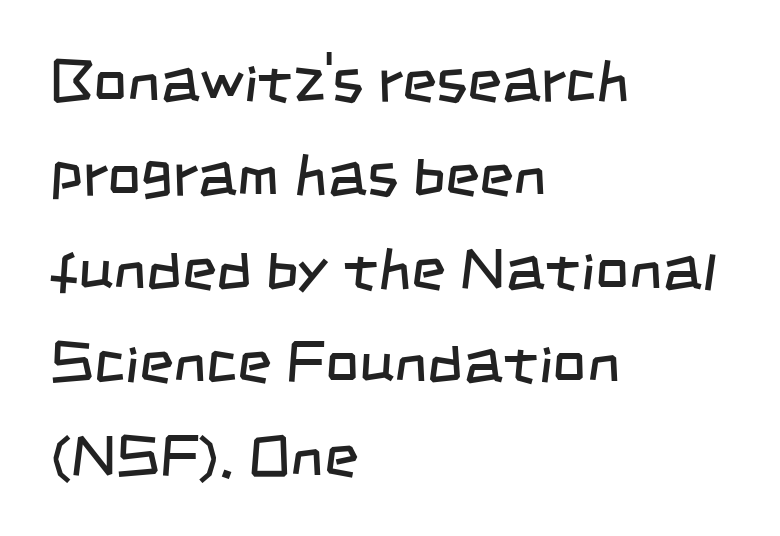
The image shows 59 px regular-weight, condensed sans-serif type; set left-aligned, normal line spacing (1.59x), normal letter spacing, not underlined; low stroke contrast and a large x-height.
